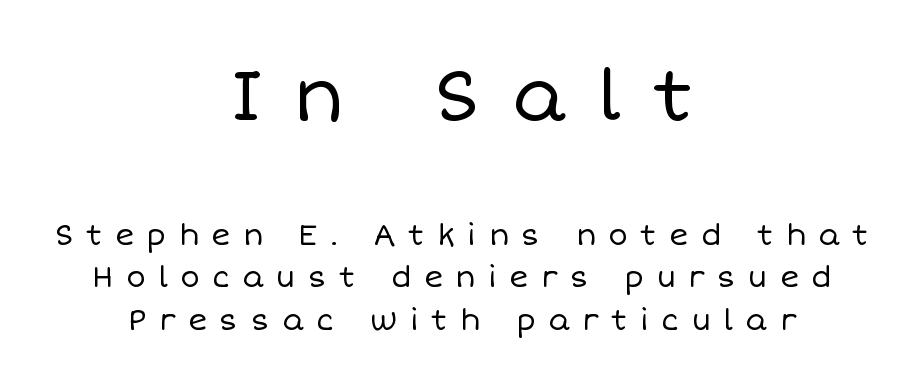
These lines sit exactly where default settings would place them. This is not heavy type; no bold has been used. Character widths vary here, with narrow letters taking less room than wide ones. The rendering shrinks the type as you move from the upper chunk to the lower. Every stem runs plumb, perpendicular to the baseline. Does the copy run flush right? No — it is centered line by line.
